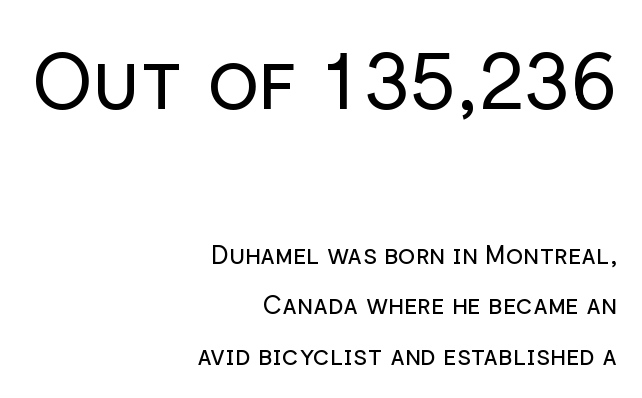
Nobody touched the tracking dial on this one. Looks like regular typesetting: each glyph gets only the width it needs. The letters look calm and open, with moderate or lighter stems. How would I describe the line gaps? Wide and relaxed. The typography opts for an upright posture over an oblique one.
